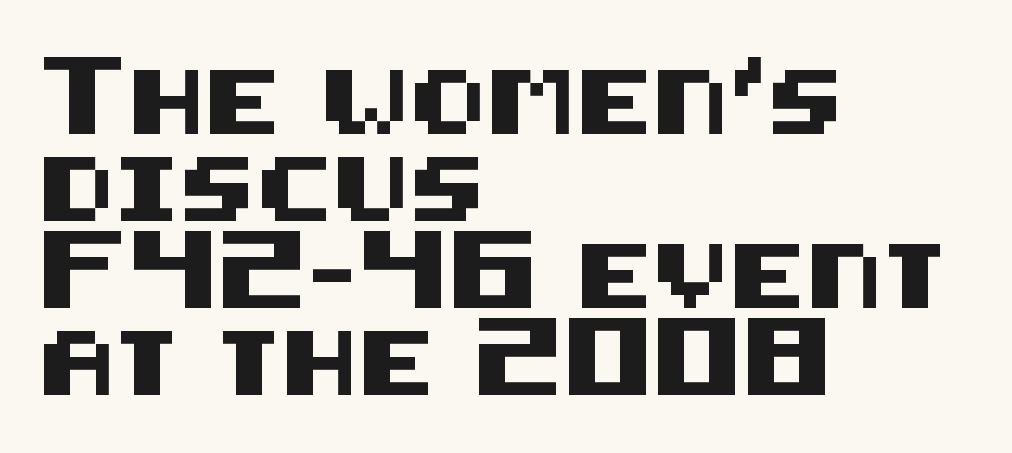
The image shows 64 px sans-serif type, upright; set left-aligned, normal line spacing (1.36x), normal letter spacing, not underlined; medium stroke contrast and a large x-height.
